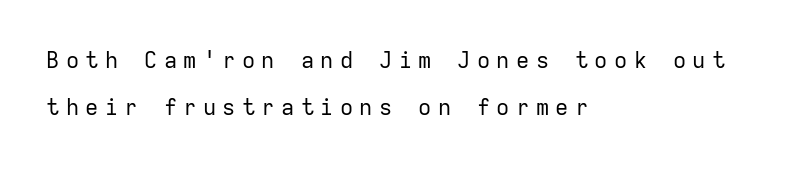
{"italic": "no", "bold": "no", "underline": "no", "align": "left", "line_spacing": "loose", "line_spacing_ratio": 2.15, "letter_spacing": "wide", "letter_spacing_em": 0.29, "glyph_px": 22}
